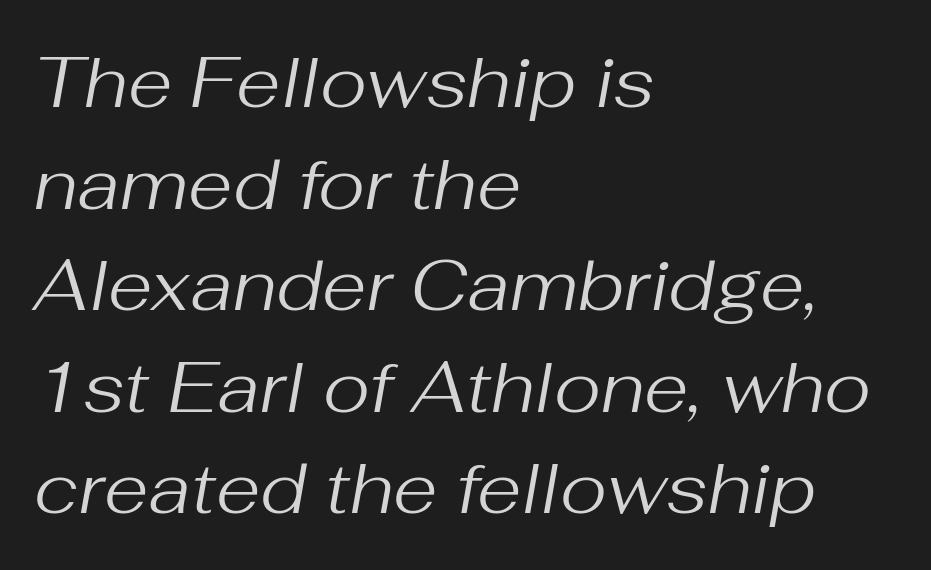
{"italic": "yes", "lean": "right", "slant_degrees": 10, "bold": "no", "weight": "regular", "width": "normal", "stroke_contrast": "medium", "x_height": "medium", "monospaced": "no", "underline": "no", "align": "left", "line_spacing": "normal", "line_spacing_ratio": 1.41, "letter_spacing": "normal", "letter_spacing_em": 0.0, "glyph_px": 72}
